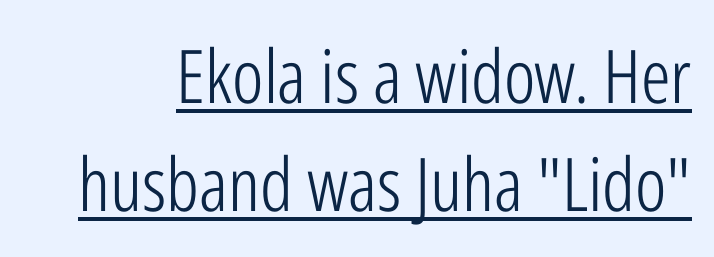
Q: Is the text bold? A: No.
Q: Is the text italic (slanted)? A: No, it is upright.
Q: Is the typeface a serif or a sans-serif typeface? A: Sans-serif.
Q: Is the text underlined? A: Yes.
Q: Is the spacing between letters normal or unusually wide? A: Normal.
Q: Is the spacing between lines tight, normal or loose? A: Normal.
Q: Width (condensed, normal, or wide)? A: Condensed.
Q: Stroke contrast? A: Low.
Q: x-height? A: Medium.
Q: Monospaced? A: No.
